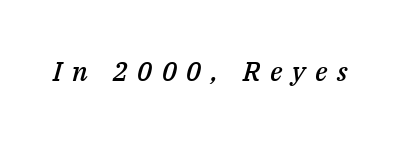
{"italic": "yes", "lean": "right", "slant_degrees": 14, "bold": "semi", "underline": "no", "letter_spacing": "wide", "letter_spacing_em": 0.36, "glyph_px": 27}
